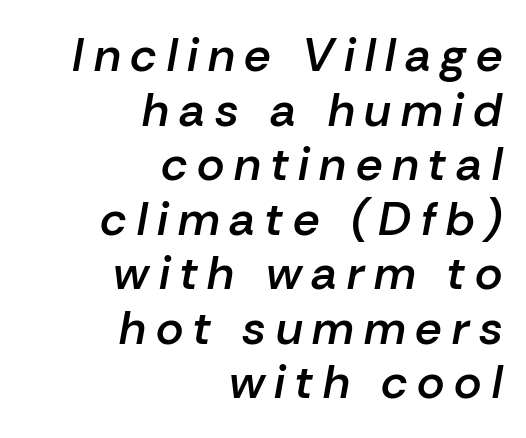
Q: Is the text bold? A: Semi-bold.
Q: Is the text italic (slanted)? A: Yes, it leans right by about 10 degrees.
Q: Is the text underlined? A: No.
Q: How is the paragraph aligned? A: Right-aligned.
Q: Is the spacing between letters normal or unusually wide? A: Unusually wide.
Q: Width (condensed, normal, or wide)? A: Normal.
Q: Stroke contrast? A: Low.
Q: x-height? A: Medium.
Q: Monospaced? A: No.
